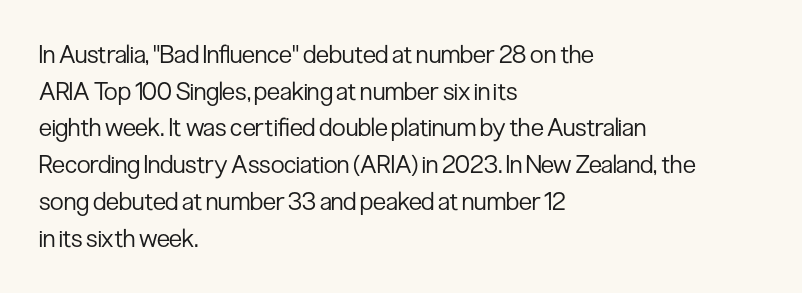
The image shows 25 px text type, upright; set left-aligned, normal line spacing (1.47x), normal letter spacing, not underlined.
